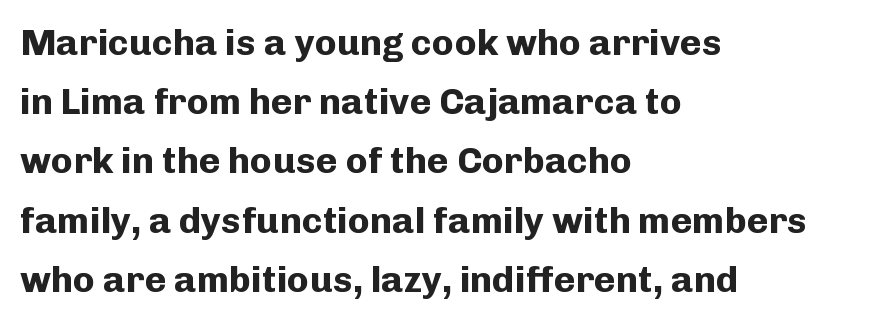
{"serif": "no", "italic": "no", "bold": "yes", "weight": "bold", "width": "normal", "stroke_contrast": "low", "x_height": "medium", "monospaced": "no", "underline": "no", "align": "left", "line_spacing": "normal", "line_spacing_ratio": 1.6, "letter_spacing": "normal", "letter_spacing_em": 0.0, "glyph_px": 37}
